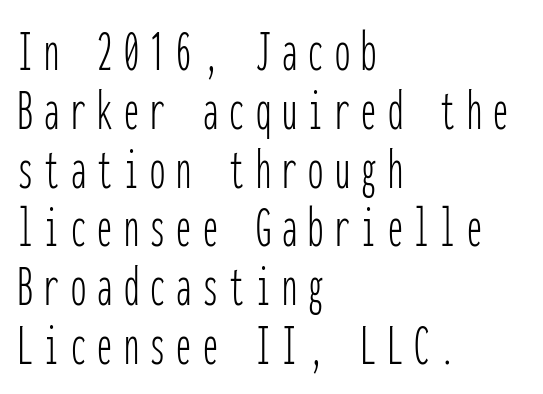
Cramped leading. A sans-serif font was chosen for this passage. Heft: none added — not bold. A student would call this left alignment; a typographer would say flush left, rag right. The space beneath each line is pristine and unruled. The lettering stays uniformly vertical, giving the passage a roman look.
